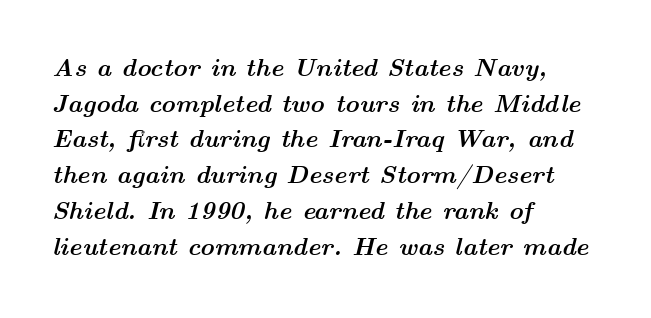
Q: Is the text bold? A: Yes.
Q: Is the text italic (slanted)? A: Yes, it leans right by about 14 degrees.
Q: Is the text underlined? A: No.
Q: How is the paragraph aligned? A: Left-aligned.
Q: Is the spacing between letters normal or unusually wide? A: Normal.
Q: Is the spacing between lines tight, normal or loose? A: Normal.
